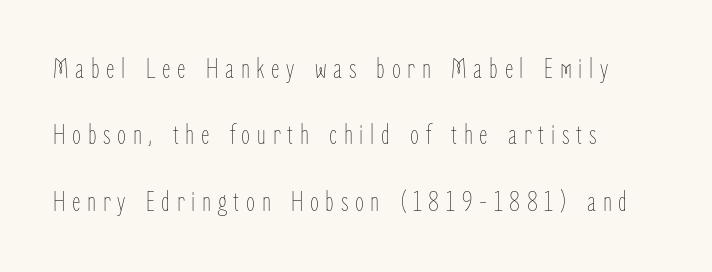
If you drew a line through each stem, it would be perfectly vertical. Ink coverage per letter is moderate at most. Looks like regular typesetting: each glyph gets only the width it needs. These lines stack with their left ends in a neat column.
